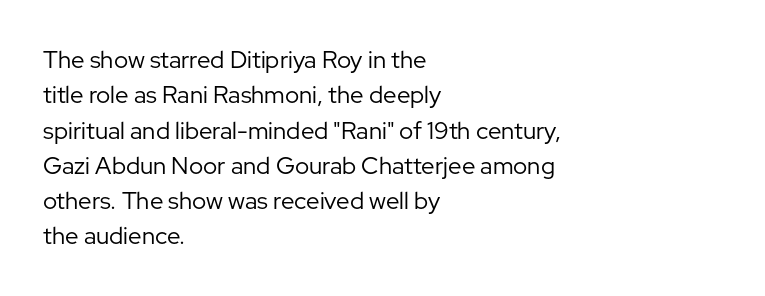
Tracking value appears to be zero — textbook default spacing. Posture: straight, roman, zero tilt. Leftover space on each line is placed entirely after the last word. This is not heavy type; no bold has been used.
